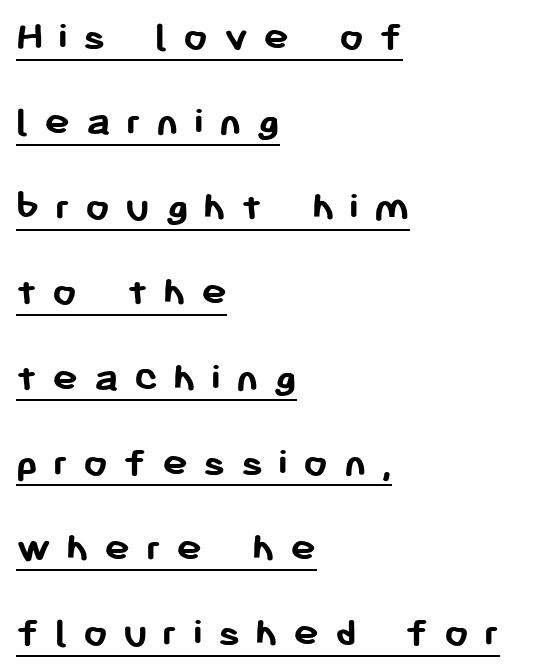
You can tell from the bare stems that sans-serif type was used. Weight: bold. The type sits square on the baseline with zero lean. These lines stack with their left ends in a neat column.
